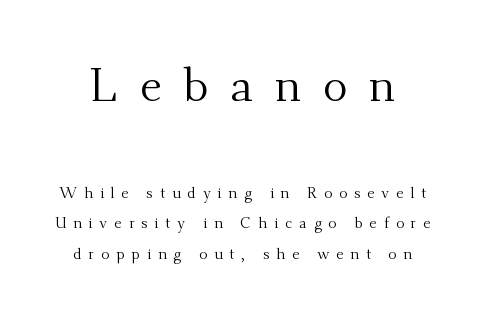
{"serif": "yes", "italic": "no", "bold": "no", "weight": "regular", "width": "normal", "stroke_contrast": "medium", "x_height": "small", "monospaced": "no", "underline": "no", "line_spacing": "loose", "line_spacing_ratio": 2.04, "letter_spacing": "wide", "letter_spacing_em": 0.47, "larger_block": "first", "size_ratio": 3.07, "glyph_px": 46}
